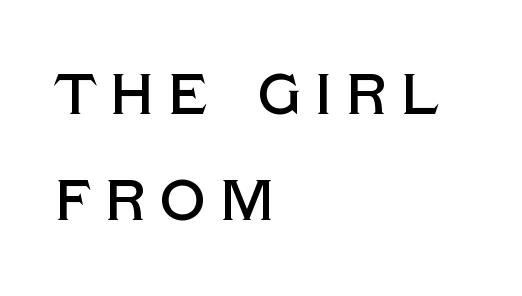
Here the designer chose a conventional face with non-uniform glyph widths. This is the regular roman posture of the typeface. The line texture is sparse and dotted thanks to wide tracking. Nothing sits at the stroke ends, so this counts as sans-serif.
